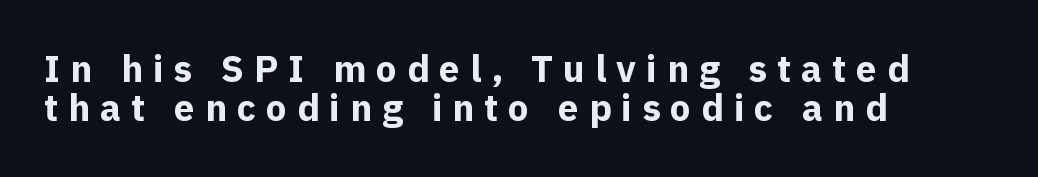
Character widths vary here, with narrow letters taking less room than wide ones. A typesetter would call this leading minimal, almost set solid. The setting favours the left margin, as ordinary paragraphs usually do. As a designer I'd log this as weight 700, bold. Letter spacing: wide.
